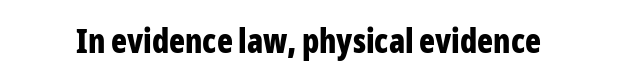
Characters remain perfectly vertical along every line. These words are printed bold, with thick strokes throughout. Nope, no serifs anywhere on these letters. The rendering uses natural spacing where letterforms have individual widths.
